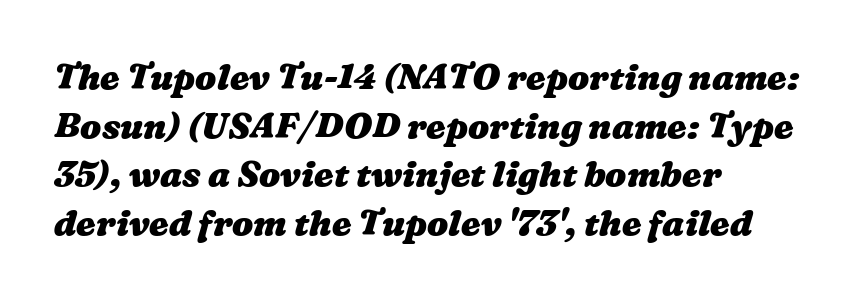
Q: Is the text bold? A: Yes.
Q: Is the text underlined? A: No.
Q: How is the paragraph aligned? A: Left-aligned.
Q: Is the spacing between letters normal or unusually wide? A: Normal.
Q: Is the spacing between lines tight, normal or loose? A: Normal.
Q: Width (condensed, normal, or wide)? A: Wide.
Q: Stroke contrast? A: Medium.
Q: x-height? A: Medium.
Q: Monospaced? A: No.
